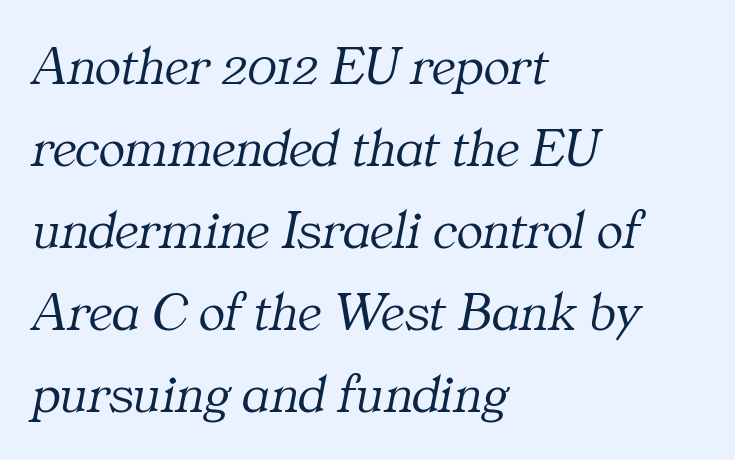
The strokes carry an ordinary text weight at most. The string is rendered with underlining switched off. Spacing verdict: proportional, widths tailored to each character. The lines are quadded left. Letterform terminals end in serifs throughout the passage. Slanted lettering throughout.
